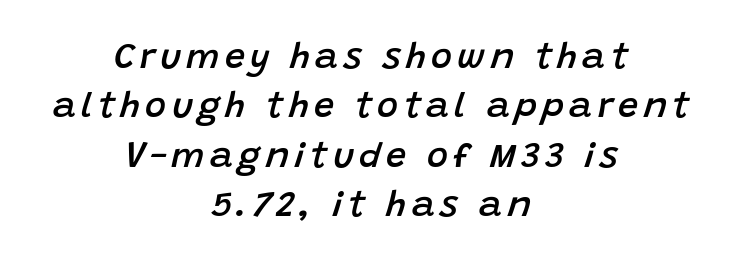
{"italic": "yes", "lean": "right", "slant_degrees": 15, "bold": "semi", "weight": "semibold", "width": "normal", "stroke_contrast": "low", "x_height": "large", "monospaced": "no", "underline": "no", "align": "center", "line_spacing": "normal", "line_spacing_ratio": 1.37, "glyph_px": 36}
